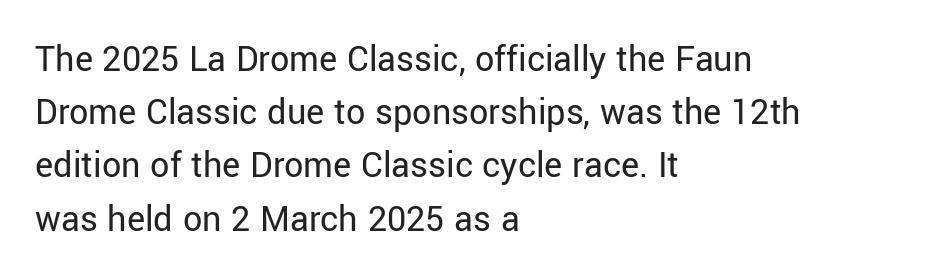
Q: Is the text bold? A: No.
Q: Is the text italic (slanted)? A: No, it is upright.
Q: Is the typeface a serif or a sans-serif typeface? A: Sans-serif.
Q: Is the text underlined? A: No.
Q: How is the paragraph aligned? A: Left-aligned.
Q: Is the spacing between letters normal or unusually wide? A: Normal.
Q: Is the spacing between lines tight, normal or loose? A: Normal.
Q: Width (condensed, normal, or wide)? A: Normal.
Q: Stroke contrast? A: Low.
Q: x-height? A: Medium.
Q: Monospaced? A: No.
